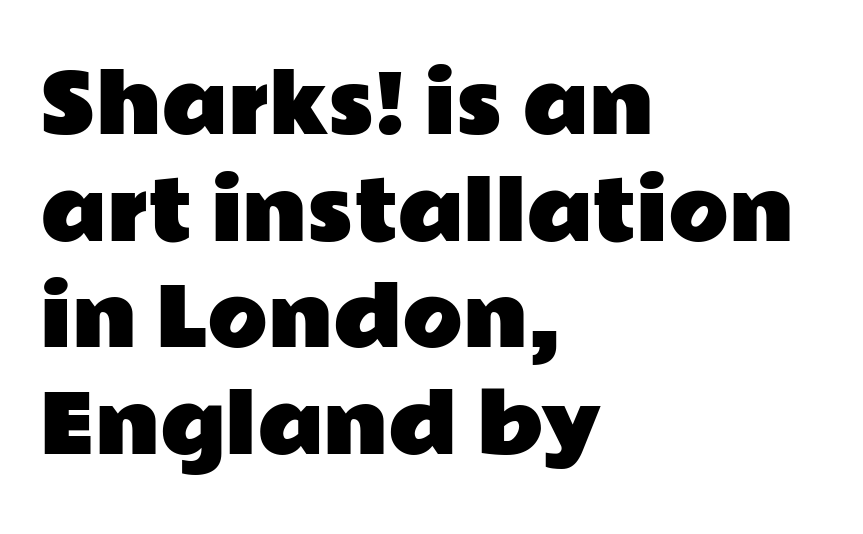
Q: Is the text italic (slanted)? A: No, it is upright.
Q: Is the typeface a serif or a sans-serif typeface? A: Sans-serif.
Q: Is the text underlined? A: No.
Q: How is the paragraph aligned? A: Left-aligned.
Q: Is the spacing between letters normal or unusually wide? A: Normal.
Q: Is the spacing between lines tight, normal or loose? A: Normal.
Q: Width (condensed, normal, or wide)? A: Wide.
Q: Stroke contrast? A: Low.
Q: x-height? A: Medium.
Q: Monospaced? A: No.
